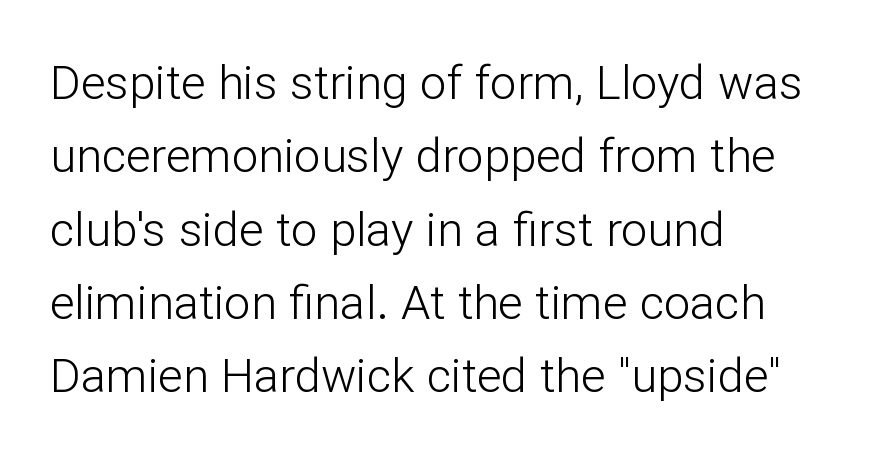
{"serif": "no", "italic": "no", "bold": "no", "weight": "light", "width": "normal", "stroke_contrast": "low", "x_height": "medium", "monospaced": "no", "underline": "no", "align": "left", "line_spacing": "normal", "line_spacing_ratio": 1.56, "letter_spacing": "normal", "letter_spacing_em": 0.0, "glyph_px": 47}
